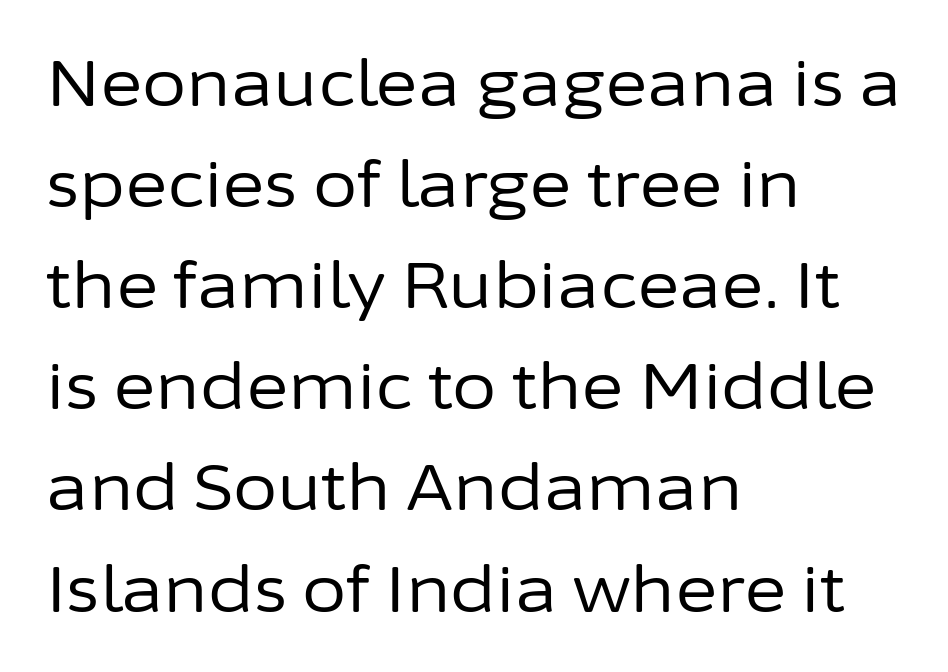
Lines of text with bare space underneath. A typesetter would label this face a sans. A normal amount of white space separates one row of letters from the next. The horizontal fit of the characters is conventional and even. In terms of posture, this sample is upright. Note the varied advance widths — an 'i' is clearly narrower than an 'm'.
